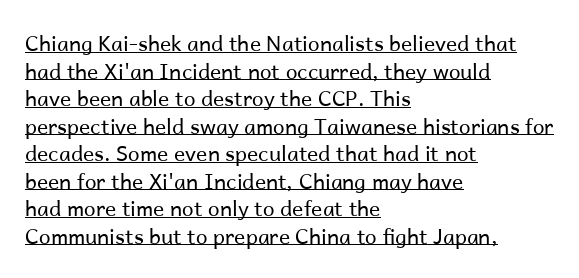
The image shows 21 px text type, upright; set left-aligned, normal line spacing (1.31x), normal letter spacing, underlined.
